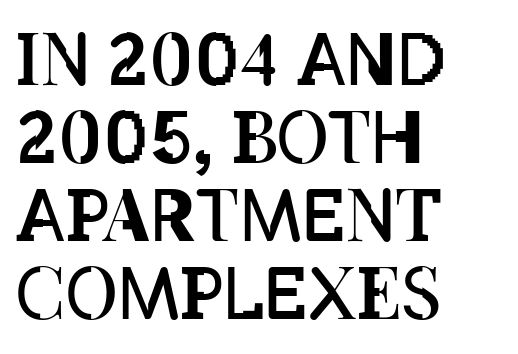
Bold? No — there's no thickening of the strokes. You can tell it's not italic because the verticals are truly vertical. The letterforms sit shoulder to shoulder at normal distance. This block would grow much taller if given ordinary leading; it's compressed now. The typesetter chose a ragged-right arrangement here. This rendering features lettering with no underline.
